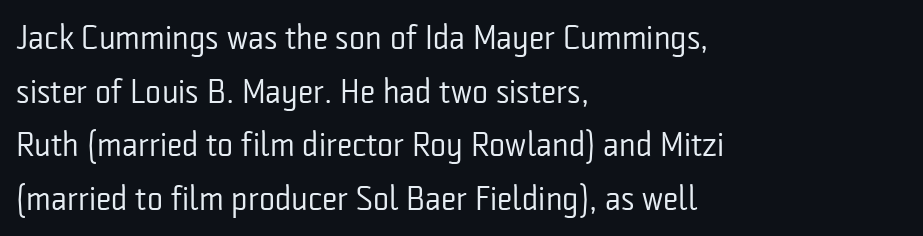
The specimen omits any rule beneath the text block's lines. In terms of letterform style, serifs are entirely absent. One glance says typical: line gaps are just what's usual. The characters are drawn with everyday or finer stroke widths. Rendered with straight, roman letterforms.
